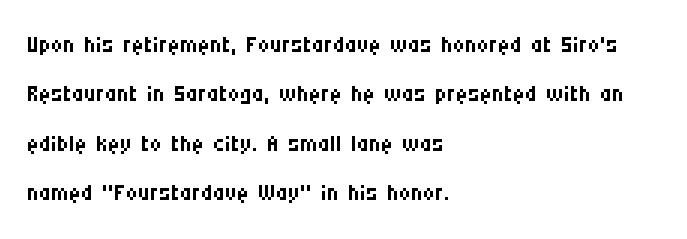
Each word holds together tightly as a unit, with standard inter-letter gaps. The face looks like a standard text weight, possibly lighter. Unlike italic type, these characters show no tilt at all. Typeset ragged right — the left edge is the straight one.
